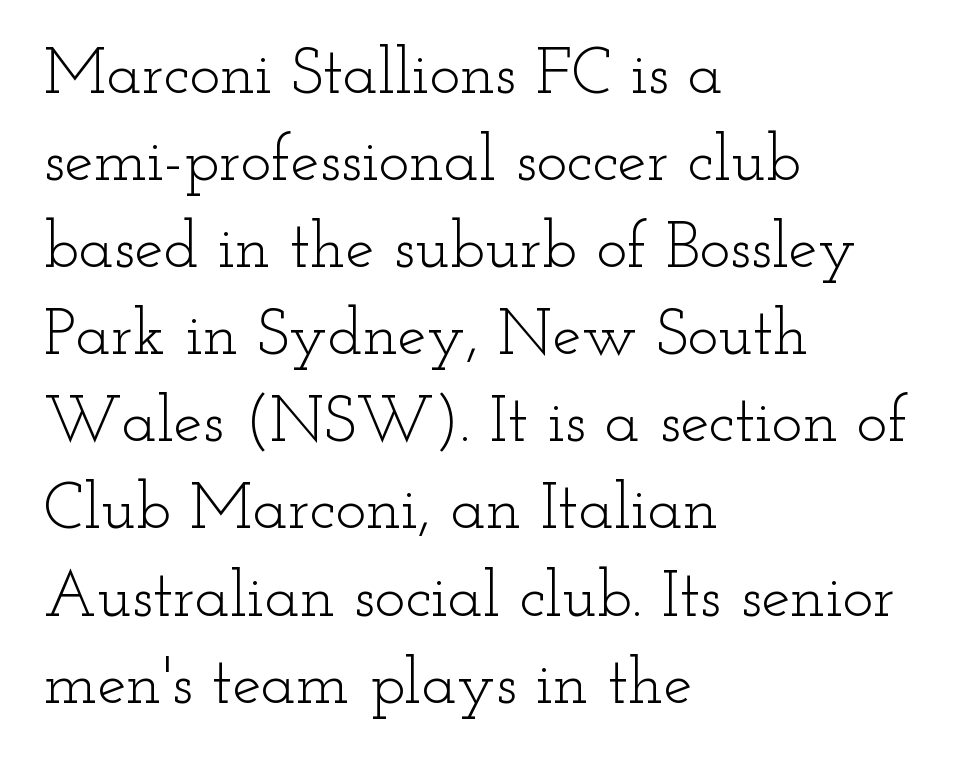
Q: Is the text bold? A: No.
Q: Is the text italic (slanted)? A: No, it is upright.
Q: Is the typeface a serif or a sans-serif typeface? A: Serif.
Q: Is the text underlined? A: No.
Q: How is the paragraph aligned? A: Left-aligned.
Q: Is the spacing between letters normal or unusually wide? A: Normal.
Q: Is the spacing between lines tight, normal or loose? A: Normal.
Q: Width (condensed, normal, or wide)? A: Wide.
Q: Stroke contrast? A: Low.
Q: x-height? A: Small.
Q: Monospaced? A: No.
